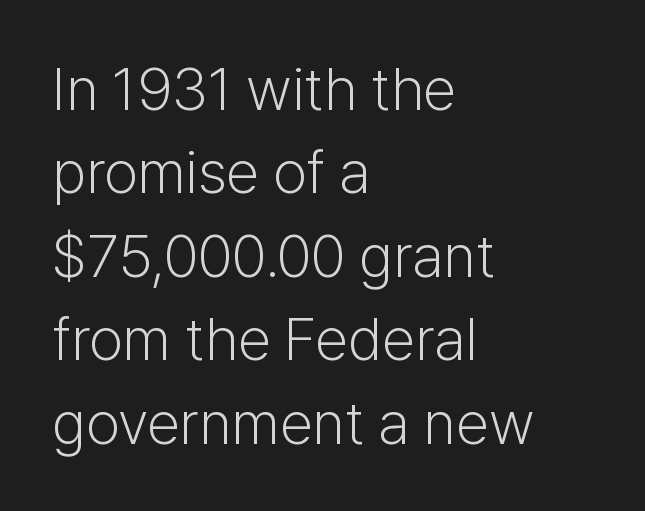
Q: Is the text bold? A: No.
Q: Is the text italic (slanted)? A: No, it is upright.
Q: Is the typeface a serif or a sans-serif typeface? A: Sans-serif.
Q: Is the text underlined? A: No.
Q: How is the paragraph aligned? A: Left-aligned.
Q: Is the spacing between letters normal or unusually wide? A: Normal.
Q: Is the spacing between lines tight, normal or loose? A: Normal.
Q: Width (condensed, normal, or wide)? A: Normal.
Q: Stroke contrast? A: Low.
Q: x-height? A: Medium.
Q: Monospaced? A: No.
